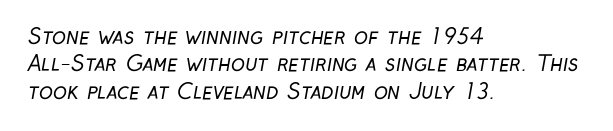
Is there much room between lines? A standard amount, neither cramped nor airy. You could call the tracking neutral — neither tight nor loose. The typesetter chose a ragged-right arrangement here. Only glyphs here, with clear space below each row. The weight would be labelled regular, book, light, or lighter still.
